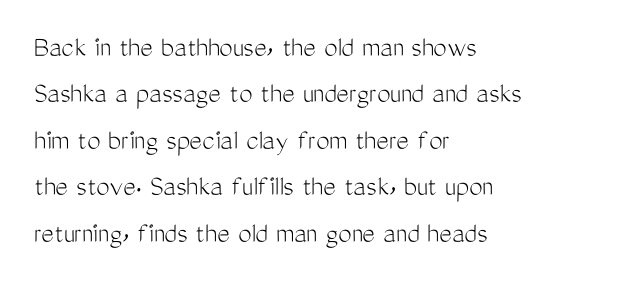
The rendering uses natural spacing where letterforms have individual widths. Line beginnings align vertically; line endings do not. A typesetter would label this face a sans. Glyph-to-glyph distance matches everyday printed text. Compared with typical paragraphs, the rows here are spaced about the same.
